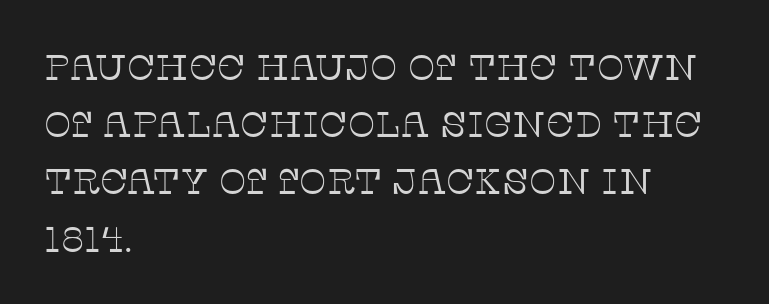
Q: Is the text bold? A: No.
Q: Is the text italic (slanted)? A: No, it is upright.
Q: Is the typeface a serif or a sans-serif typeface? A: Serif.
Q: Is the text underlined? A: No.
Q: How is the paragraph aligned? A: Left-aligned.
Q: Is the spacing between letters normal or unusually wide? A: Normal.
Q: Is the spacing between lines tight, normal or loose? A: Normal.
Q: Width (condensed, normal, or wide)? A: Normal.
Q: Stroke contrast? A: Low.
Q: x-height? A: Large.
Q: Monospaced? A: No.
